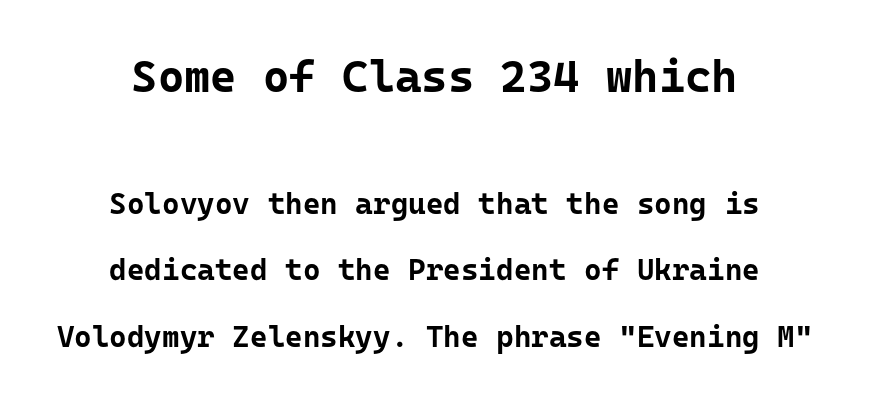
A centered setting, common on invitations and titles, is used for this passage. Large over small — that's the arrangement of the two blocks here. Stroke thickness is high; the sample reads as a true bold. The passage shown has conventional tracking throughout. Unlike italic type, these characters show no tilt at all.
